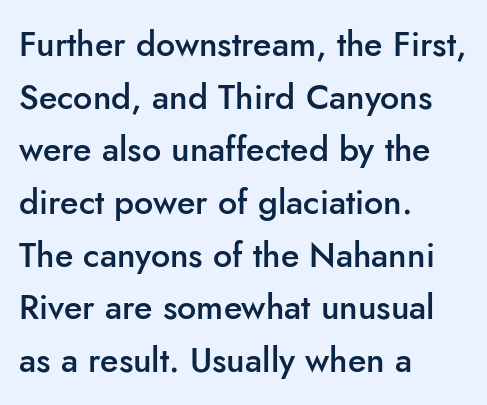
This is the in-between weight designers call semibold or demi. Letters rest on an invisible, unmarked baseline. Typographically, this falls in the sans-serif category. The face used here is rendered with its standard letterfit. The typography opts for an upright posture over an oblique one.
